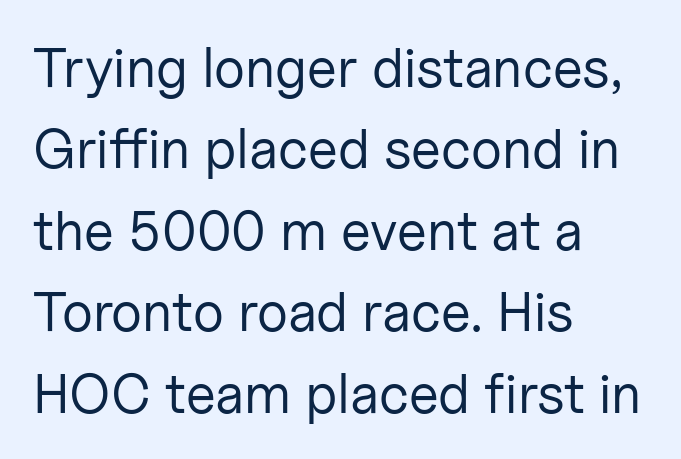
The image shows 55 px regular-weight sans-serif type, upright; set left-aligned, normal line spacing (1.48x), normal letter spacing, not underlined; low stroke contrast and a medium x-height.
